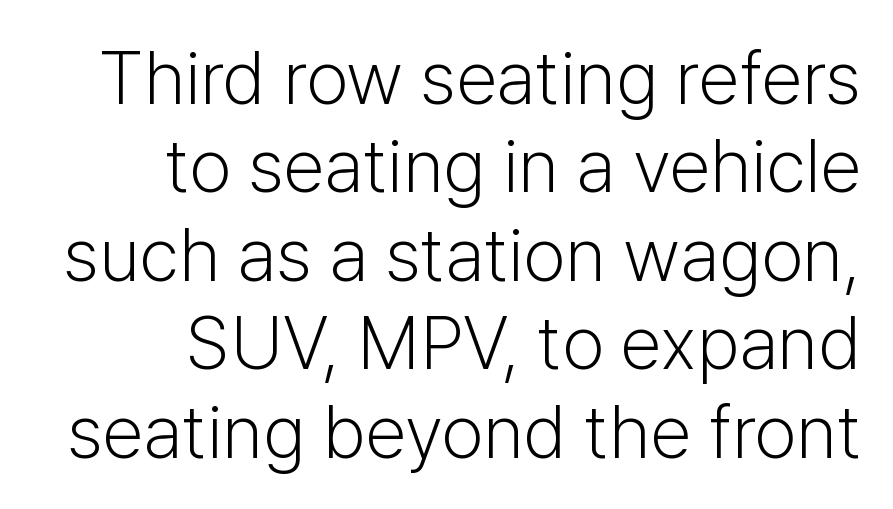
{"serif": "no", "italic": "no", "bold": "no", "weight": "light", "width": "normal", "stroke_contrast": "low", "x_height": "medium", "monospaced": "no", "underline": "no", "align": "right", "line_spacing_ratio": 1.18, "letter_spacing": "normal", "letter_spacing_em": 0.0, "glyph_px": 75}
